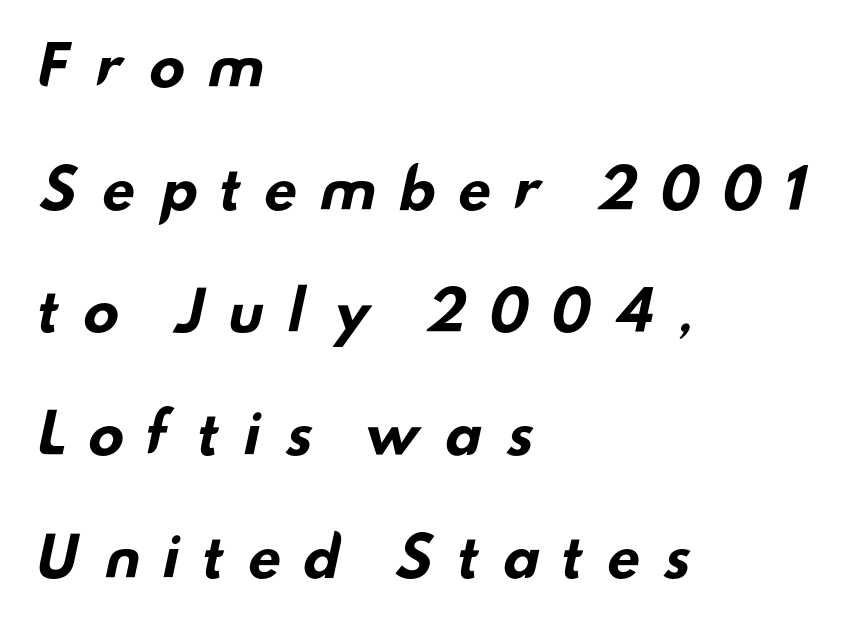
{"serif": "no", "bold": "yes", "weight": "bold", "width": "wide", "stroke_contrast": "low", "x_height": "small", "monospaced": "no", "underline": "no", "align": "left", "line_spacing": "loose", "line_spacing_ratio": 2.23, "letter_spacing": "wide", "letter_spacing_em": 0.36, "glyph_px": 55}
